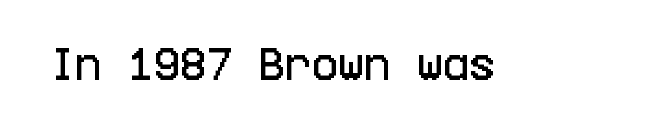
{"serif": "no", "italic": "no", "width": "condensed", "stroke_contrast": "low", "x_height": "large", "underline": "no", "letter_spacing": "normal", "letter_spacing_em": 0.0, "glyph_px": 35}
